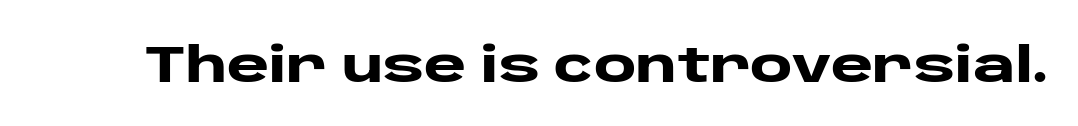
{"serif": "no", "italic": "no", "bold": "yes", "weight": "heavy", "width": "wide", "stroke_contrast": "low", "x_height": "large", "monospaced": "no", "underline": "no", "letter_spacing": "normal", "letter_spacing_em": 0.0, "glyph_px": 51}
